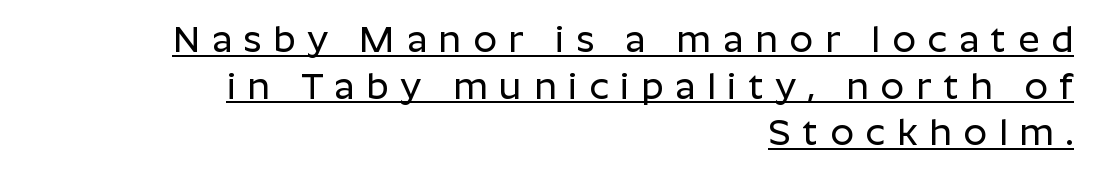
The image shows 37 px sans-serif type, upright; set right-aligned, normal line spacing (1.26x), unusually wide letter spacing (+0.32 em), underlined; low stroke contrast and a medium x-height.
